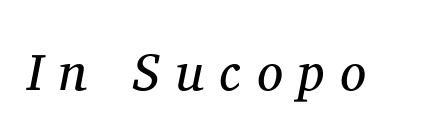
{"serif": "yes", "italic": "yes", "lean": "right", "slant_degrees": 11, "bold": "no", "weight": "regular", "width": "normal", "stroke_contrast": "medium", "x_height": "medium", "monospaced": "no", "underline": "no", "letter_spacing": "wide", "letter_spacing_em": 0.3, "glyph_px": 52}
